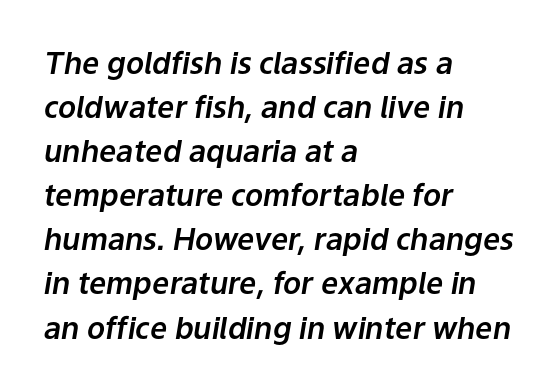
Any mark beneath the type? The region is blank. Vertical spacing — default. If you drew a ruler down the left edge, every line would touch it. Here the glyphs are tracked normally, forming tight word shapes. Varying glyph widths throughout — classic text-font behaviour. This sample uses an oblique cut, with every glyph tilted off the vertical.
